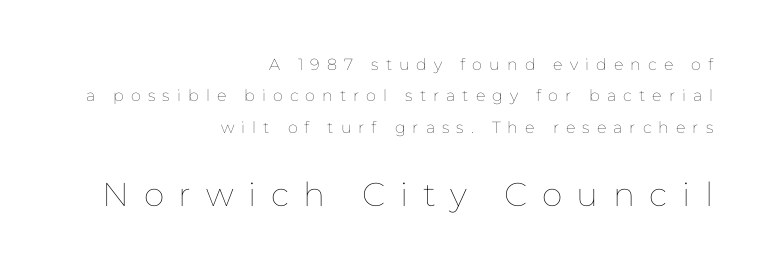
{"italic": "no", "bold": "no", "weight": "thin", "width": "normal", "stroke_contrast": "low", "x_height": "medium", "monospaced": "no", "underline": "no", "align": "right", "line_spacing": "loose", "line_spacing_ratio": 1.96, "letter_spacing": "wide", "letter_spacing_em": 0.44, "larger_block": "second", "size_ratio": 2.06, "glyph_px": 33}
